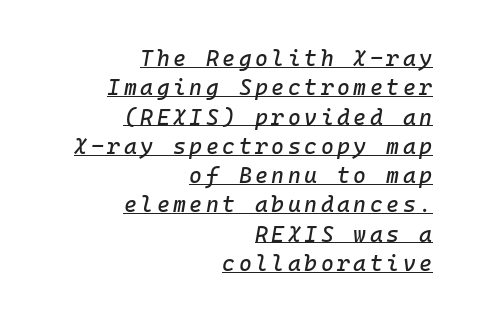
The typography opts for an oblique posture over an upright one. This block has exactly the height ordinary leading produces. Somebody hit Ctrl+U on this one — the words are underlined. This sample is right-justified, so line beginnings fall wherever the words allow.
